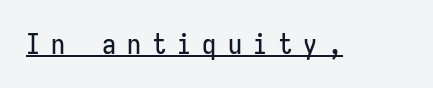
Q: Is the text italic (slanted)? A: No, it is upright.
Q: Is the typeface a serif or a sans-serif typeface? A: Sans-serif.
Q: Is the text underlined? A: Yes.
Q: Is the spacing between letters normal or unusually wide? A: Unusually wide.
Q: Width (condensed, normal, or wide)? A: Condensed.
Q: Stroke contrast? A: Low.
Q: x-height? A: Medium.
Q: Monospaced? A: Yes.
